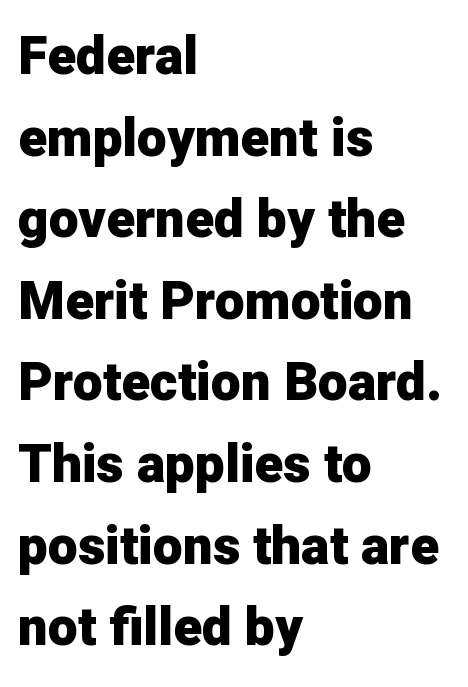
Q: Is the text bold? A: Yes.
Q: Is the text italic (slanted)? A: No, it is upright.
Q: Is the typeface a serif or a sans-serif typeface? A: Sans-serif.
Q: Is the text underlined? A: No.
Q: How is the paragraph aligned? A: Left-aligned.
Q: Is the spacing between letters normal or unusually wide? A: Normal.
Q: Is the spacing between lines tight, normal or loose? A: Normal.
Q: Width (condensed, normal, or wide)? A: Normal.
Q: Stroke contrast? A: Low.
Q: x-height? A: Medium.
Q: Monospaced? A: No.
